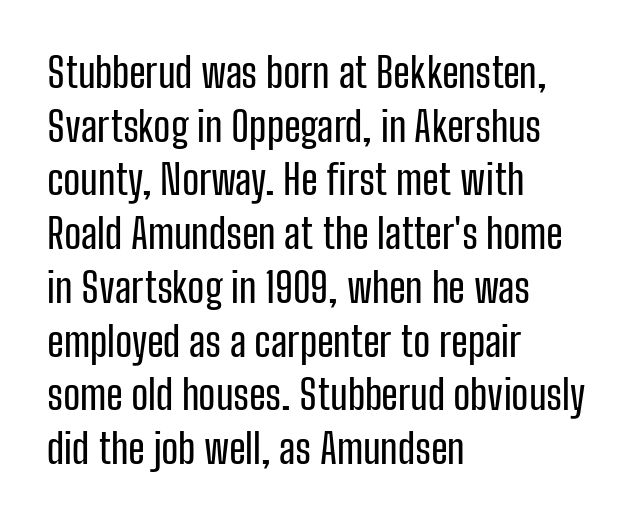
Bare-footed words on every line. The lines are quadded left. One glance says typical: line gaps are just what's usual. Note the varied advance widths — an 'i' is clearly narrower than an 'm'. Characters remain perfectly vertical along every line.
